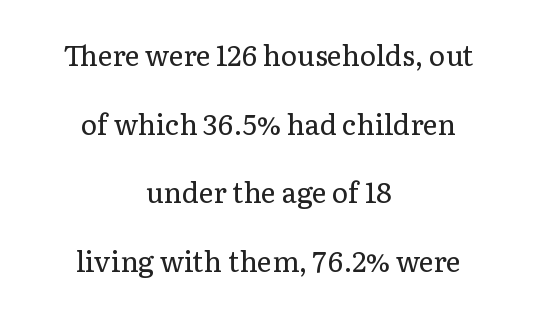
The image shows 28 px regular-weight serif type, upright; set centered, loose line spacing (2.45x), normal letter spacing, not underlined; low stroke contrast and a medium x-height.
